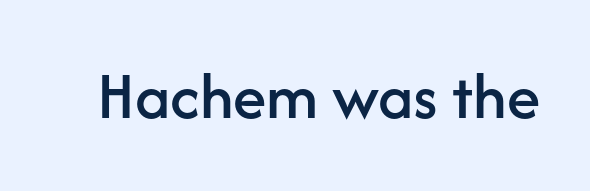
Q: Is the text italic (slanted)? A: No, it is upright.
Q: Is the typeface a serif or a sans-serif typeface? A: Sans-serif.
Q: Is the text underlined? A: No.
Q: Is the spacing between letters normal or unusually wide? A: Normal.
Q: Width (condensed, normal, or wide)? A: Normal.
Q: Stroke contrast? A: Low.
Q: x-height? A: Medium.
Q: Monospaced? A: No.
